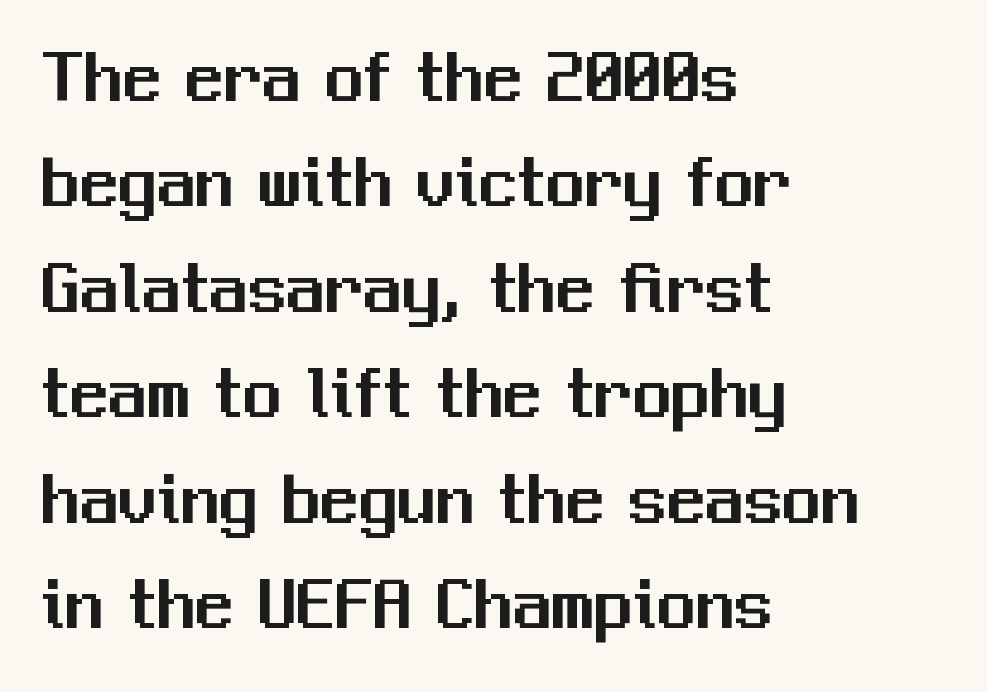
The image shows 77 px sans-serif type, upright; set left-aligned, normal line spacing (1.37x), normal letter spacing, not underlined; medium stroke contrast and a medium x-height.
